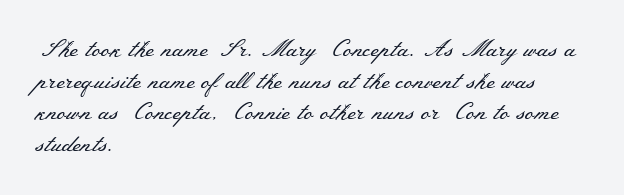
{"bold": "no", "underline": "no", "align": "left", "line_spacing": "normal", "line_spacing_ratio": 1.37, "letter_spacing": "normal", "letter_spacing_em": 0.0, "glyph_px": 23}
